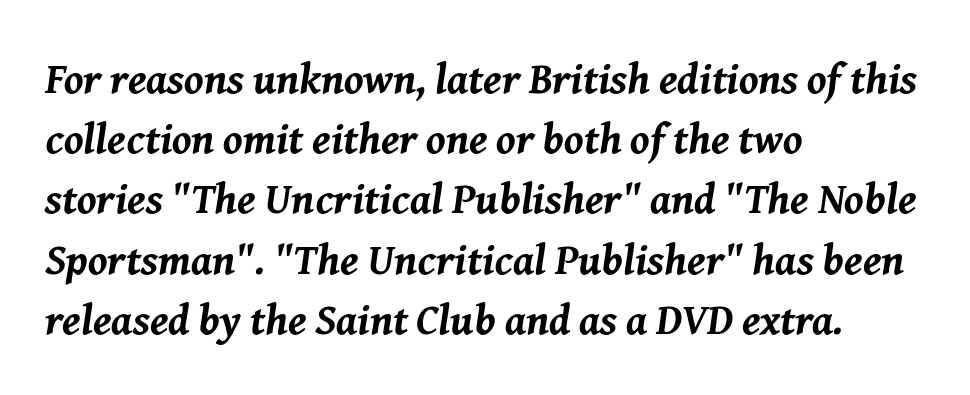
If you drew a ruler down the left edge, every line would touch it. Honestly, there is no underline to notice here at all. The tracking reads as untouched default to a designer's eye. Caption: bold face, heavy strokes. Each letter keeps its own natural width here, so spacing adapts to shape.
